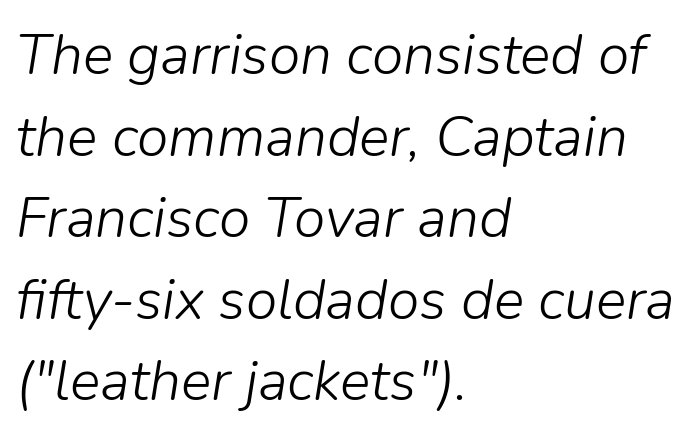
The image shows 57 px light type, italic (leaning right); set left-aligned, normal line spacing (1.43x), normal letter spacing, not underlined; low stroke contrast and a medium x-height.
